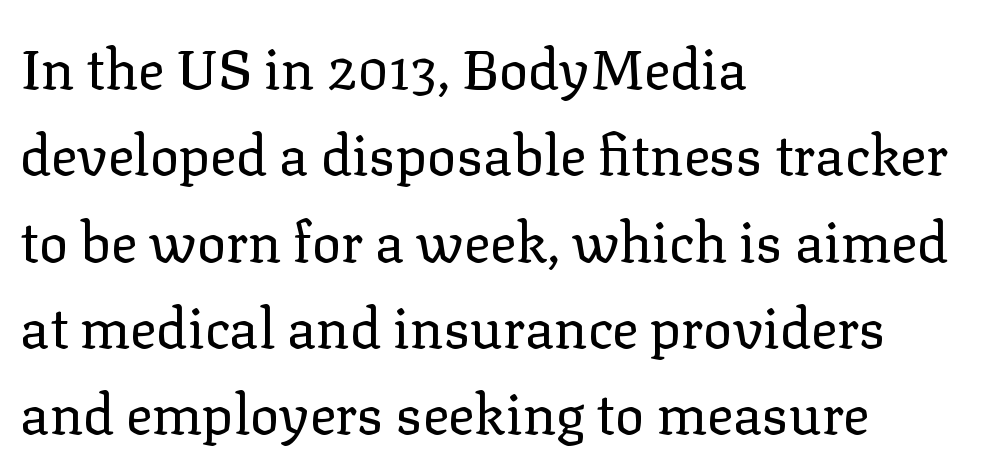
The image shows 55 px regular-weight serif type, upright; set left-aligned, normal line spacing (1.57x), normal letter spacing, not underlined; low stroke contrast and a medium x-height.
